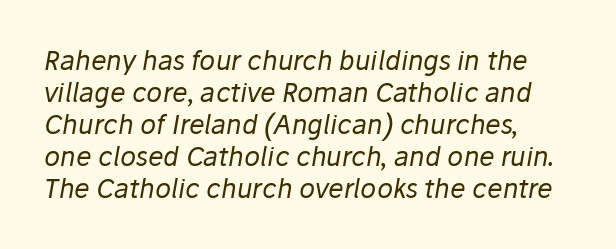
{"italic": "yes", "lean": "right", "slant_degrees": 10, "bold": "no", "underline": "no", "align": "left", "line_spacing_ratio": 1.23, "letter_spacing": "normal", "letter_spacing_em": 0.0, "glyph_px": 26}
